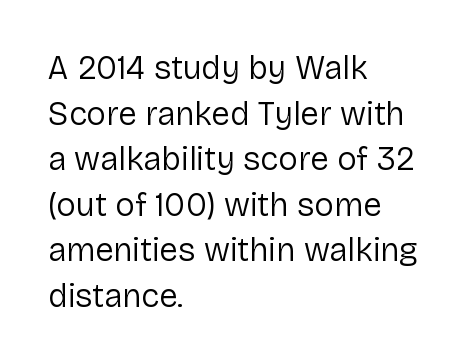
Q: Is the text bold? A: No.
Q: Is the text italic (slanted)? A: No, it is upright.
Q: Is the typeface a serif or a sans-serif typeface? A: Sans-serif.
Q: Is the text underlined? A: No.
Q: How is the paragraph aligned? A: Left-aligned.
Q: Is the spacing between letters normal or unusually wide? A: Normal.
Q: Is the spacing between lines tight, normal or loose? A: Normal.
Q: Width (condensed, normal, or wide)? A: Normal.
Q: Stroke contrast? A: Low.
Q: x-height? A: Medium.
Q: Monospaced? A: No.
